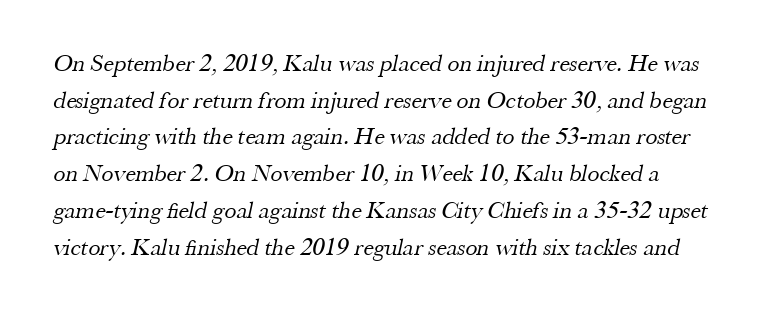
Q: Is the text bold? A: No.
Q: Is the text underlined? A: No.
Q: Is the spacing between letters normal or unusually wide? A: Normal.
Q: Is the spacing between lines tight, normal or loose? A: Normal.
